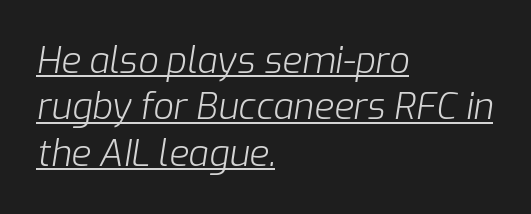
The sample's only ornament is a line tracing under the words. Characters follow at the spacing the type designer built in. Summary of weight: not heavy and not bold. Posture: slanted. The leading is moderate, giving the passage an even texture. Proportional: the letters do not fall into vertical columns.
